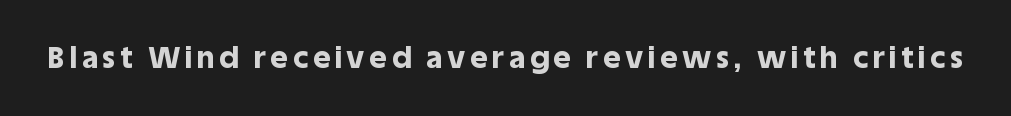
{"serif": "no", "italic": "no", "bold": "yes", "weight": "bold", "width": "normal", "x_height": "large", "monospaced": "no", "underline": "no", "glyph_px": 30}
